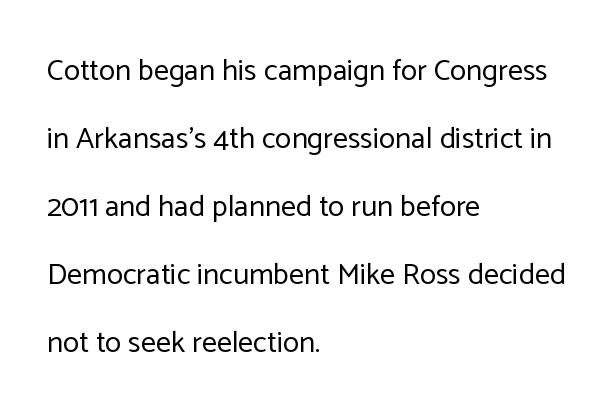
Think of a printed novel: that variable character pitch is what you see here. Decoration check: the copy has no underline. Classification — sans serif. Tracking here is standard; glyphs follow each other at the usual distance.
